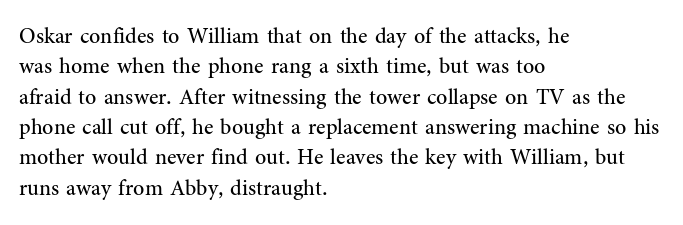
The image shows 22 px text type, upright; set left-aligned, normal line spacing (1.38x), normal letter spacing, not underlined.
